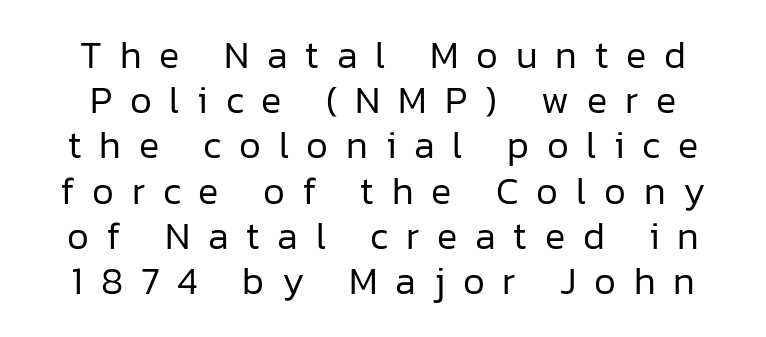
The image shows 38 px regular-weight sans-serif type, upright; set centered, line spacing 1.19x, unusually wide letter spacing (+0.47 em), not underlined; low stroke contrast and a medium x-height.
